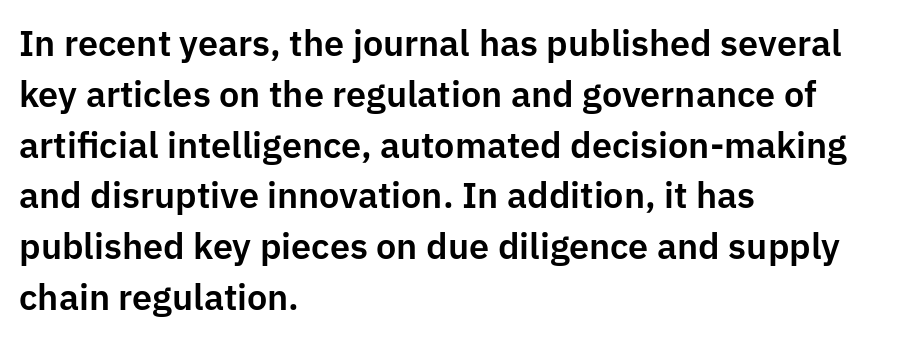
These lines sit exactly where default settings would place them. A typesetter would call this zero additional tracking. The glyphs are unaccompanied by any horizontal stroke below them. You could not count columns in this text — the font is proportionally spaced. Classification — sans serif. Every character sits straight up, as roman type does.
